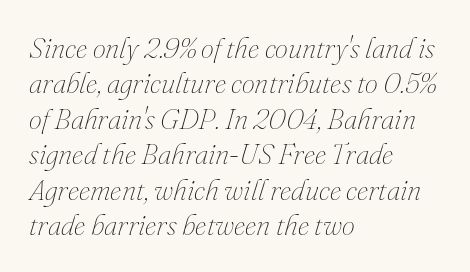
{"italic": "yes", "lean": "right", "slant_degrees": 16, "bold": "no", "weight": "thin", "width": "normal", "stroke_contrast": "medium", "x_height": "small", "monospaced": "no", "underline": "no", "align": "left", "line_spacing_ratio": 1.22, "letter_spacing": "normal", "letter_spacing_em": 0.0, "glyph_px": 29}
